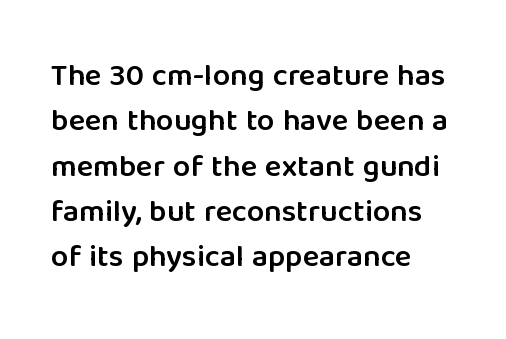
Q: Is the text bold? A: Semi-bold.
Q: Is the text italic (slanted)? A: No, it is upright.
Q: Is the typeface a serif or a sans-serif typeface? A: Sans-serif.
Q: Is the text underlined? A: No.
Q: How is the paragraph aligned? A: Left-aligned.
Q: Is the spacing between letters normal or unusually wide? A: Normal.
Q: Is the spacing between lines tight, normal or loose? A: Normal.
Q: Width (condensed, normal, or wide)? A: Normal.
Q: Stroke contrast? A: Low.
Q: x-height? A: Medium.
Q: Monospaced? A: No.
